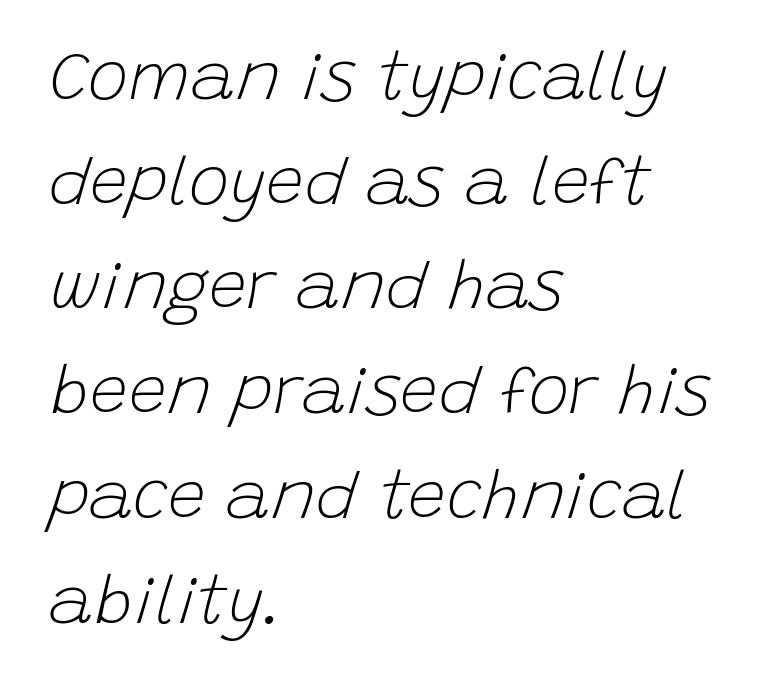
Q: Is the text bold? A: No.
Q: Is the text italic (slanted)? A: Yes, it leans right by about 15 degrees.
Q: Is the text underlined? A: No.
Q: How is the paragraph aligned? A: Left-aligned.
Q: Is the spacing between letters normal or unusually wide? A: Normal.
Q: Is the spacing between lines tight, normal or loose? A: Normal.
Q: Width (condensed, normal, or wide)? A: Normal.
Q: Stroke contrast? A: Low.
Q: x-height? A: Large.
Q: Monospaced? A: No.
